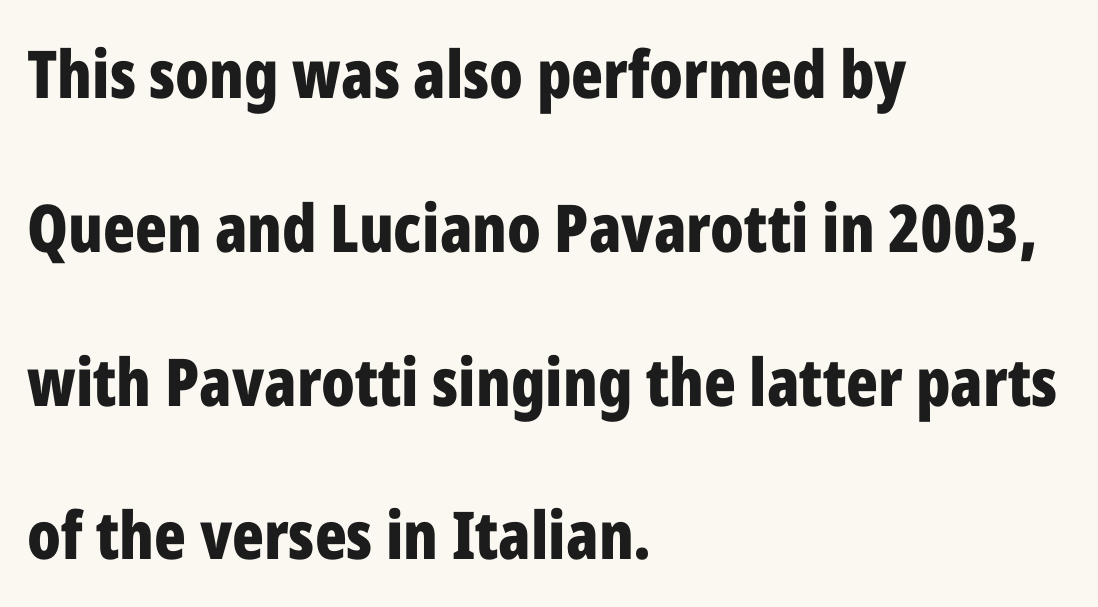
Q: Is the text bold? A: Yes.
Q: Is the text italic (slanted)? A: No, it is upright.
Q: Is the typeface a serif or a sans-serif typeface? A: Sans-serif.
Q: Is the text underlined? A: No.
Q: How is the paragraph aligned? A: Left-aligned.
Q: Is the spacing between letters normal or unusually wide? A: Normal.
Q: Is the spacing between lines tight, normal or loose? A: Loose.
Q: Width (condensed, normal, or wide)? A: Condensed.
Q: Stroke contrast? A: Low.
Q: x-height? A: Medium.
Q: Monospaced? A: No.
